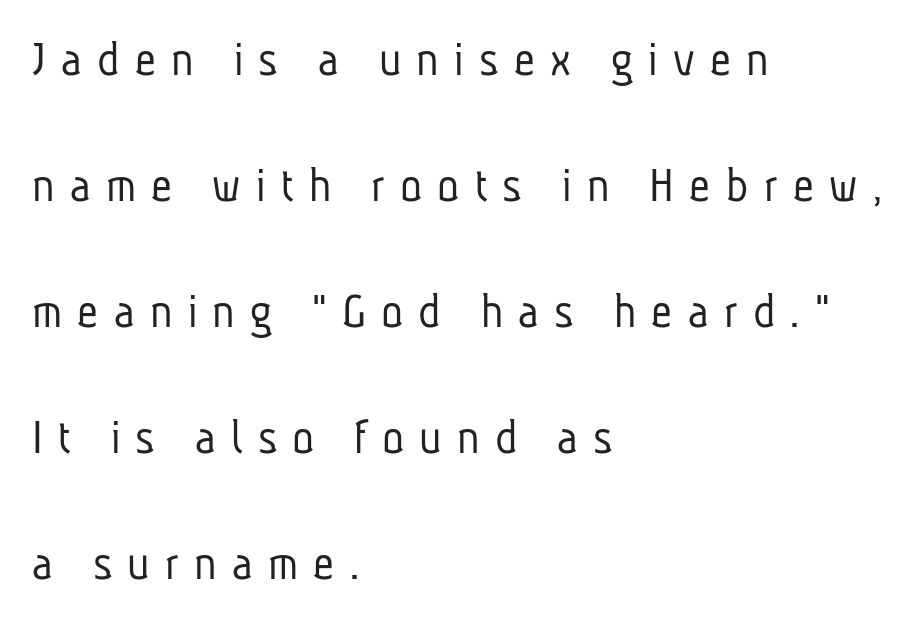
Q: Is the text bold? A: No.
Q: Is the typeface a serif or a sans-serif typeface? A: Sans-serif.
Q: Is the text underlined? A: No.
Q: How is the paragraph aligned? A: Left-aligned.
Q: Is the spacing between letters normal or unusually wide? A: Unusually wide.
Q: Is the spacing between lines tight, normal or loose? A: Loose.
Q: Width (condensed, normal, or wide)? A: Condensed.
Q: Stroke contrast? A: Low.
Q: x-height? A: Medium.
Q: Monospaced? A: No.
